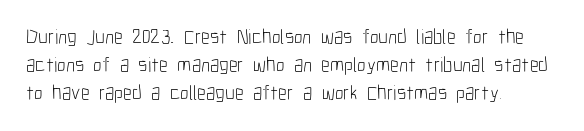
{"italic": "no", "bold": "no", "underline": "no", "align": "left", "line_spacing": "normal", "line_spacing_ratio": 1.34, "letter_spacing": "normal", "letter_spacing_em": 0.0, "glyph_px": 21}
